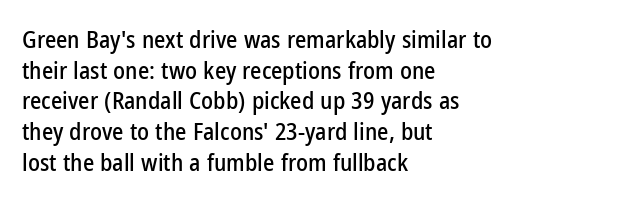
The image shows 24 px text type, upright; set left-aligned, normal line spacing (1.28x), normal letter spacing, not underlined.
